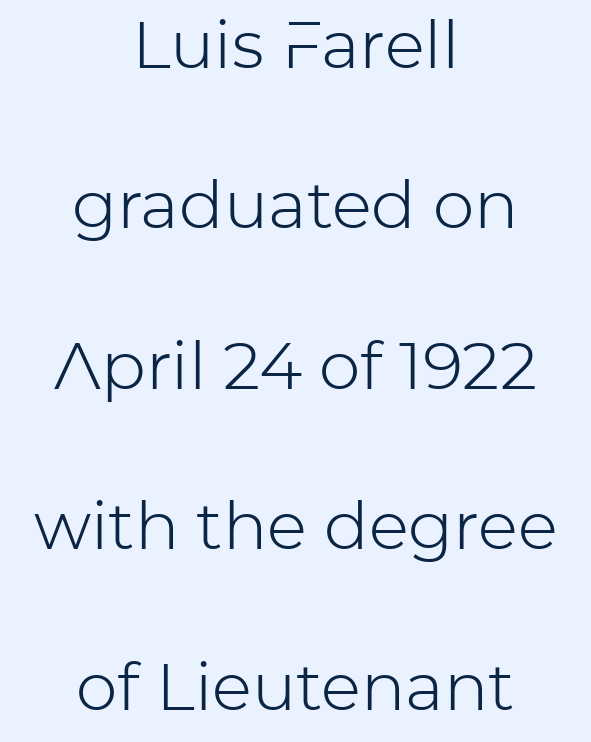
Q: Is the text bold? A: No.
Q: Is the text italic (slanted)? A: No, it is upright.
Q: Is the typeface a serif or a sans-serif typeface? A: Sans-serif.
Q: Is the text underlined? A: No.
Q: How is the paragraph aligned? A: Centered.
Q: Is the spacing between letters normal or unusually wide? A: Normal.
Q: Is the spacing between lines tight, normal or loose? A: Loose.
Q: Width (condensed, normal, or wide)? A: Normal.
Q: Stroke contrast? A: Low.
Q: x-height? A: Medium.
Q: Monospaced? A: No.
